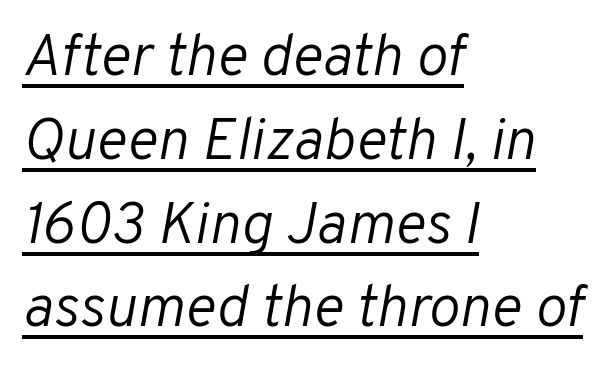
Q: Is the text bold? A: No.
Q: Is the text italic (slanted)? A: Yes, it leans right by about 10 degrees.
Q: Is the text underlined? A: Yes.
Q: How is the paragraph aligned? A: Left-aligned.
Q: Is the spacing between letters normal or unusually wide? A: Normal.
Q: Is the spacing between lines tight, normal or loose? A: Normal.
Q: Width (condensed, normal, or wide)? A: Normal.
Q: Stroke contrast? A: Low.
Q: x-height? A: Medium.
Q: Monospaced? A: No.
